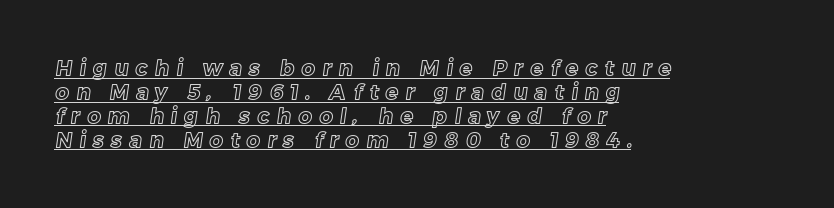
Notice how a bar underscores the lettering throughout. Summary of vertical rhythm: compact, with narrow interline spacing. Reading down the block, your eye returns to a fixed left position each line. Short note: letters widely spaced.
